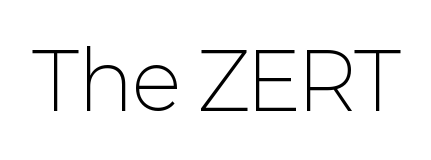
The image shows 79 px light sans-serif type, upright; set normal letter spacing, not underlined; low stroke contrast and a medium x-height.
